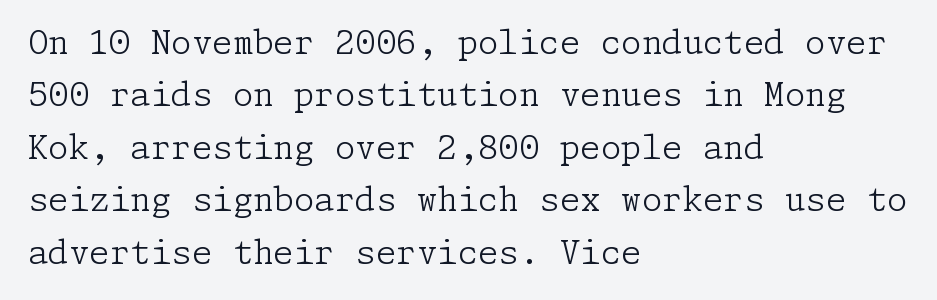
{"serif": "yes", "italic": "no", "bold": "no", "weight": "light", "width": "normal", "stroke_contrast": "low", "x_height": "medium", "underline": "no", "align": "left", "line_spacing": "normal", "line_spacing_ratio": 1.59, "letter_spacing": "normal", "letter_spacing_em": 0.0, "glyph_px": 33}
